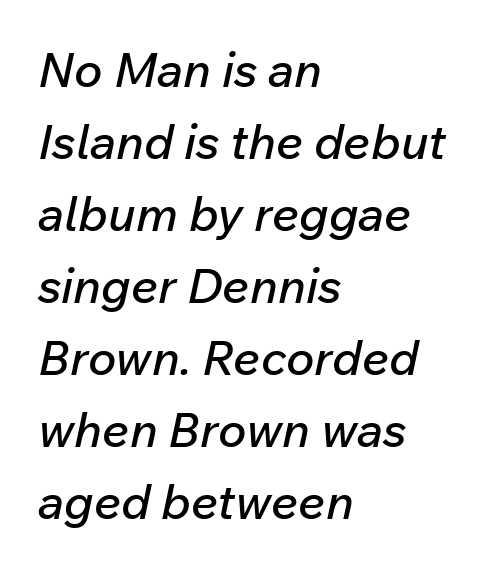
{"italic": "yes", "lean": "right", "slant_degrees": 12, "width": "normal", "stroke_contrast": "low", "x_height": "medium", "monospaced": "no", "underline": "no", "align": "left", "line_spacing": "normal", "line_spacing_ratio": 1.5, "letter_spacing": "normal", "letter_spacing_em": 0.0, "glyph_px": 48}
